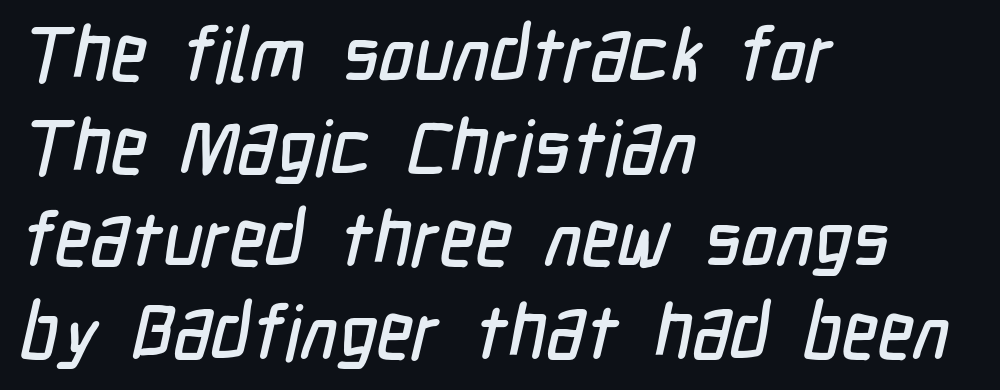
The image shows 76 px condensed sans-serif type; set left-aligned, line spacing 1.22x, normal letter spacing, not underlined; low stroke contrast and a medium x-height.
